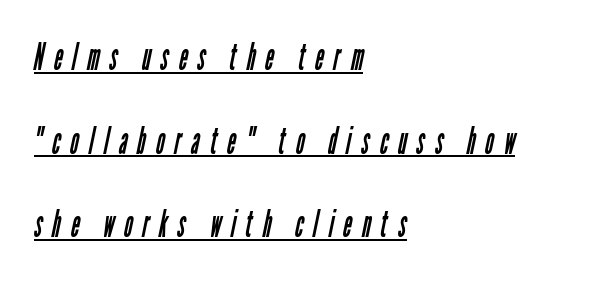
What decoration does the sample have? An underline. Nothing heavy about these letters — not bold at all. Caption: expanded tracking, letters set apart. Note the varied advance widths — an 'i' is clearly narrower than an 'm'. Horizontal bands of white between lines are thick stripes. If you drew a ruler down the left edge, every line would touch it.
